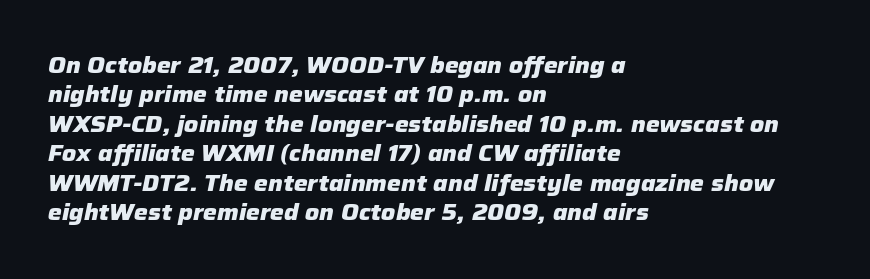
{"italic": "yes", "lean": "right", "slant_degrees": 12, "bold": "yes", "underline": "no", "align": "left", "line_spacing": "normal", "line_spacing_ratio": 1.34, "letter_spacing": "normal", "letter_spacing_em": 0.0, "glyph_px": 22}
